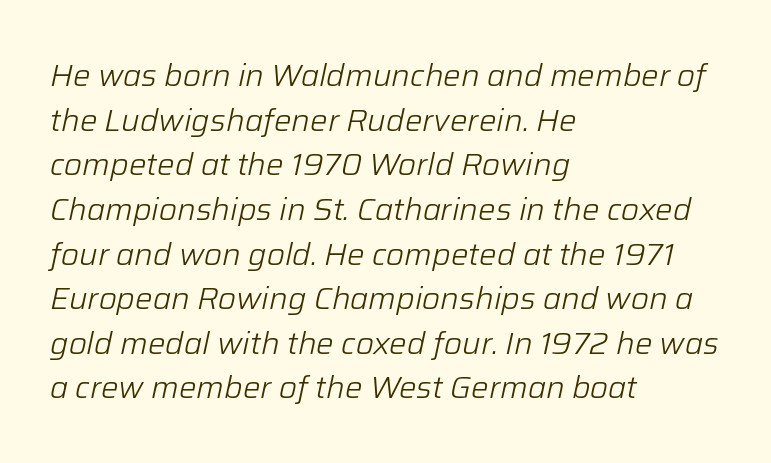
{"italic": "yes", "lean": "right", "slant_degrees": 12, "bold": "no", "weight": "light", "width": "normal", "stroke_contrast": "low", "x_height": "medium", "monospaced": "no", "underline": "no", "align": "left", "line_spacing": "normal", "line_spacing_ratio": 1.44, "letter_spacing": "normal", "letter_spacing_em": 0.0, "glyph_px": 31}
